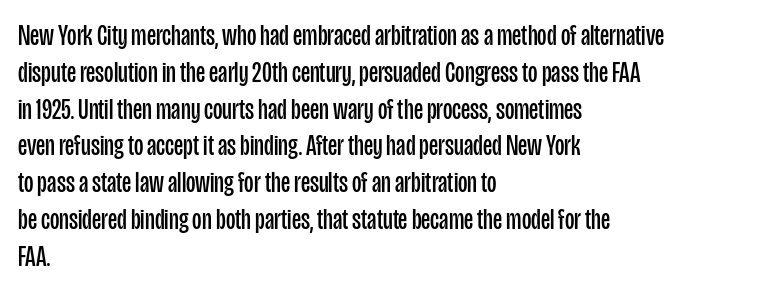
The image shows 29 px regular-weight, condensed sans-serif type, upright; set left-aligned, normal line spacing (1.27x), normal letter spacing, not underlined; low stroke contrast and a large x-height.
